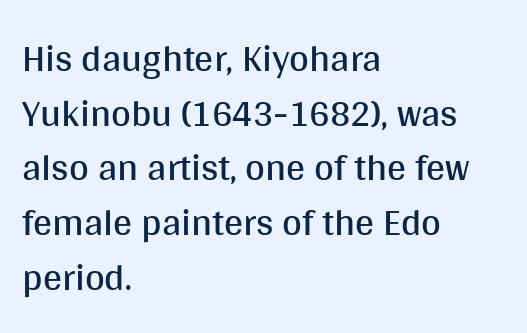
{"serif": "no", "italic": "no", "bold": "no", "weight": "regular", "width": "normal", "stroke_contrast": "medium", "x_height": "large", "monospaced": "no", "underline": "no", "align": "left", "line_spacing": "normal", "line_spacing_ratio": 1.44, "letter_spacing": "normal", "letter_spacing_em": 0.0, "glyph_px": 38}
